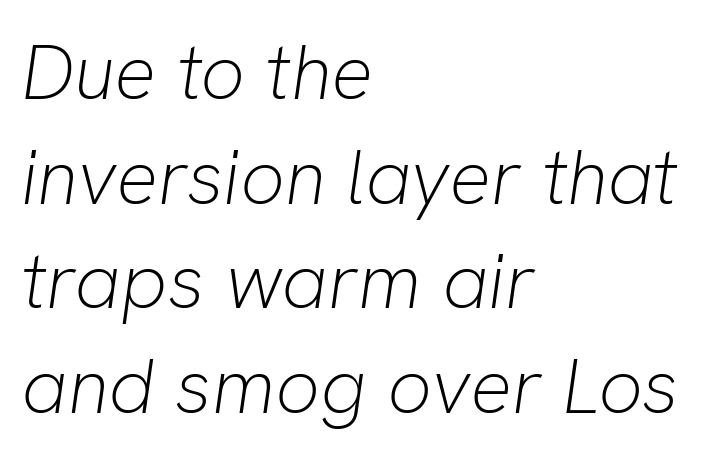
{"italic": "yes", "lean": "right", "slant_degrees": 8, "bold": "no", "weight": "light", "width": "normal", "stroke_contrast": "low", "x_height": "medium", "monospaced": "no", "underline": "no", "align": "left", "line_spacing": "normal", "line_spacing_ratio": 1.34, "letter_spacing": "normal", "letter_spacing_em": 0.0, "glyph_px": 78}
